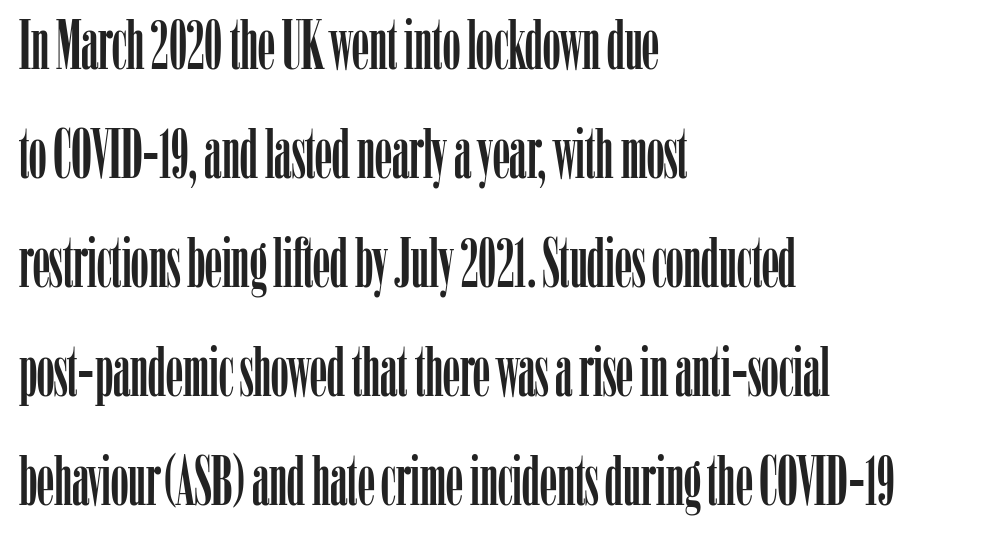
Whoever set this chose a conventional vertical rhythm. Each letter keeps its own natural width here, so spacing adapts to shape. Underline: absent. The specimen reads as upright at a glance.
